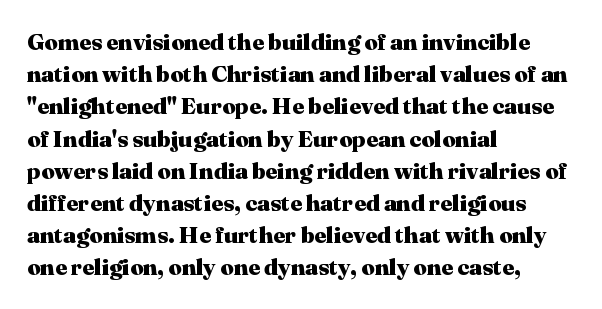
Teacher's note: observe the even left margin — that is flush-left alignment. Tracking here is standard; glyphs follow each other at the usual distance. Horizontal bands of white between lines are of average thickness. Is the type bold? Yes — the strokes are clearly thick and heavy. This is the regular roman posture of the typeface.
